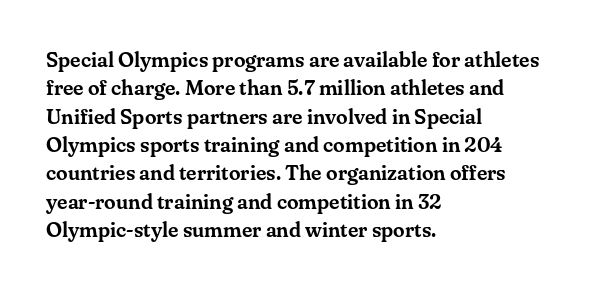
Q: Is the text italic (slanted)? A: No, it is upright.
Q: Is the text underlined? A: No.
Q: How is the paragraph aligned? A: Left-aligned.
Q: Is the spacing between letters normal or unusually wide? A: Normal.
Q: Is the spacing between lines tight, normal or loose? A: Normal.
